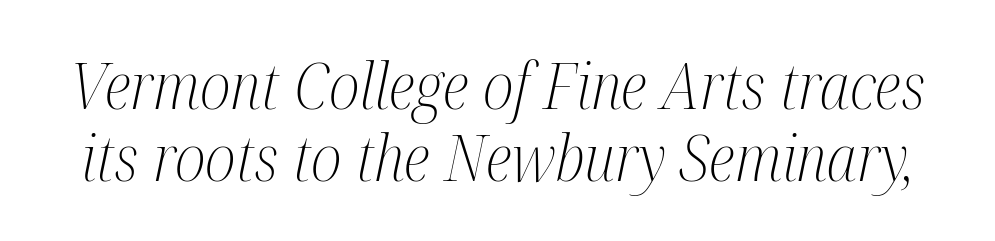
{"serif": "yes", "italic": "yes", "lean": "right", "slant_degrees": 12, "bold": "no", "weight": "light", "width": "condensed", "stroke_contrast": "medium", "x_height": "medium", "monospaced": "no", "underline": "no", "line_spacing": "tight", "line_spacing_ratio": 1.14, "letter_spacing": "normal", "letter_spacing_em": 0.0, "glyph_px": 63}
